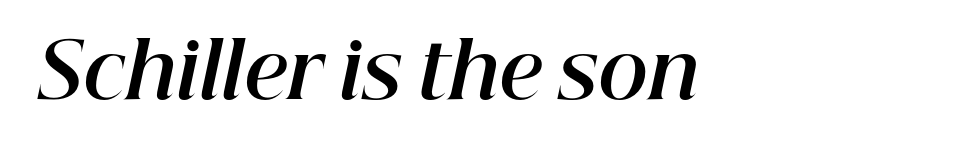
The image shows 76 px bold type, italic (leaning right); set left-aligned, normal letter spacing, not underlined; high stroke contrast and a medium x-height.
